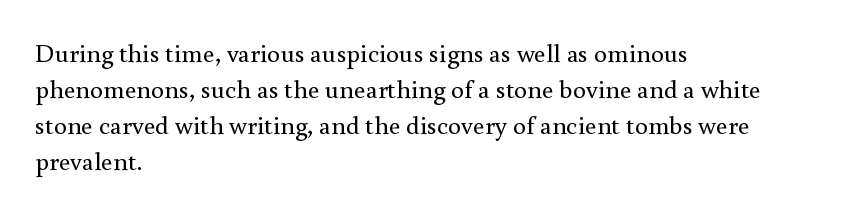
The image shows 26 px text type, upright; set left-aligned, normal line spacing (1.38x), normal letter spacing, not underlined.
